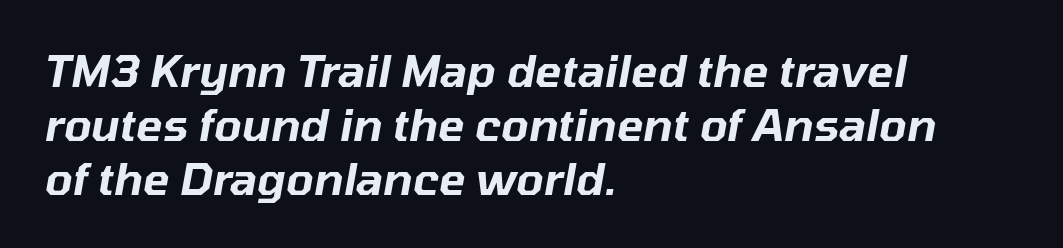
The image shows 44 px text type, italic (leaning right); set left-aligned, line spacing 1.23x, normal letter spacing, not underlined; low stroke contrast and a medium x-height.
